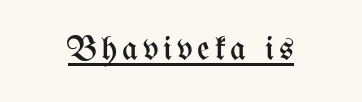
{"italic": "no", "bold": "no", "weight": "regular", "width": "condensed", "stroke_contrast": "medium", "x_height": "medium", "monospaced": "no", "underline": "yes", "glyph_px": 34}
